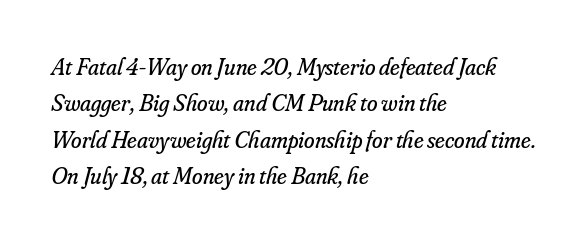
The image shows 24 px text type, italic (leaning right); set left-aligned, normal line spacing (1.52x), normal letter spacing, not underlined.
